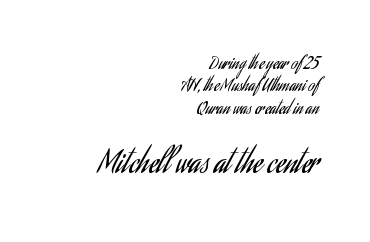
The image shows 30 px regular-weight, condensed sans-serif type; set right-aligned, normal line spacing (1.31x), normal letter spacing, not underlined; the second (bottom) block is 1.76x larger; low stroke contrast and a small x-height.
